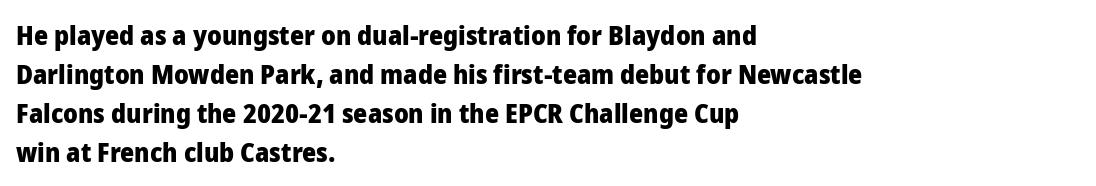
Q: Is the text bold? A: Yes.
Q: Is the text italic (slanted)? A: No, it is upright.
Q: Is the text underlined? A: No.
Q: How is the paragraph aligned? A: Left-aligned.
Q: Is the spacing between letters normal or unusually wide? A: Normal.
Q: Is the spacing between lines tight, normal or loose? A: Normal.
